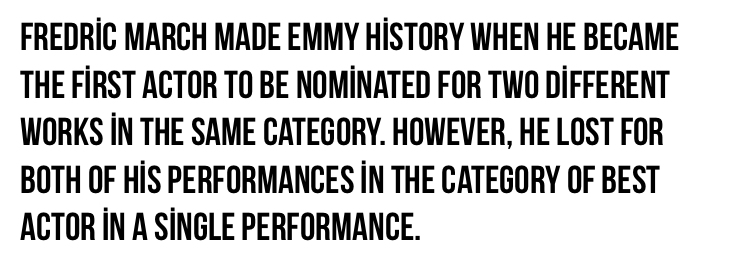
Q: Is the text bold? A: Yes.
Q: Is the text italic (slanted)? A: No, it is upright.
Q: Is the typeface a serif or a sans-serif typeface? A: Sans-serif.
Q: Is the text underlined? A: No.
Q: How is the paragraph aligned? A: Left-aligned.
Q: Is the spacing between letters normal or unusually wide? A: Normal.
Q: Width (condensed, normal, or wide)? A: Condensed.
Q: Stroke contrast? A: Low.
Q: x-height? A: Large.
Q: Monospaced? A: No.
